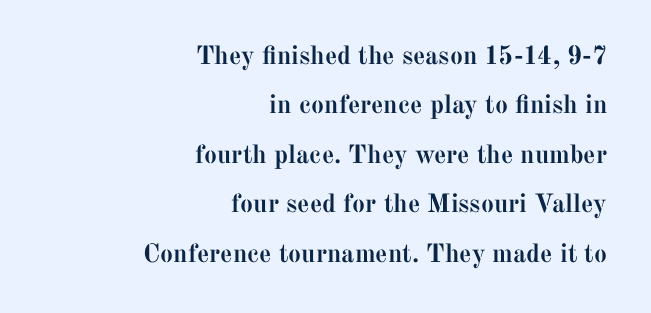
You'd pick this weight for a headline — it's a proper bold. You can tell it's not italic because the verticals are truly vertical. Regarding leading, the lines here are spaced well apart. Does extra space separate the letters? No, they use regular spacing. The paragraph shown leans on its right margin.
